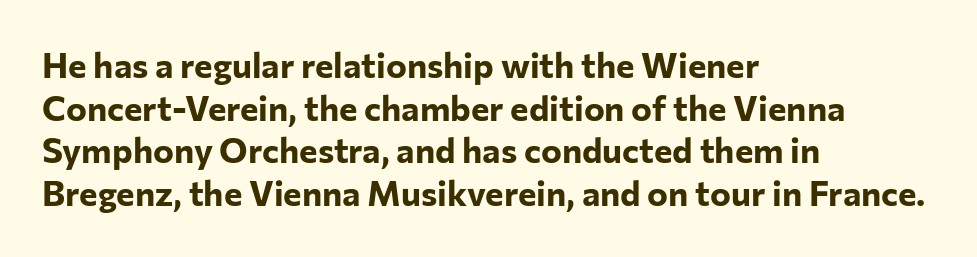
{"serif": "no", "italic": "no", "bold": "yes", "weight": "bold", "width": "normal", "stroke_contrast": "low", "x_height": "medium", "monospaced": "no", "underline": "no", "align": "left", "line_spacing_ratio": 1.22, "letter_spacing": "normal", "letter_spacing_em": 0.0, "glyph_px": 35}
